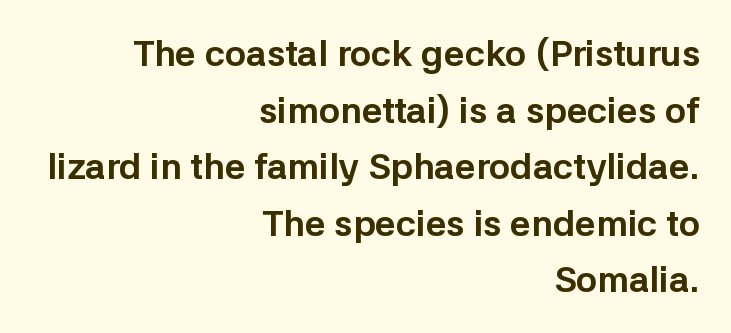
The image shows 36 px bold sans-serif type, upright; set right-aligned, normal line spacing (1.57x), normal letter spacing, not underlined; low stroke contrast and a medium x-height.
